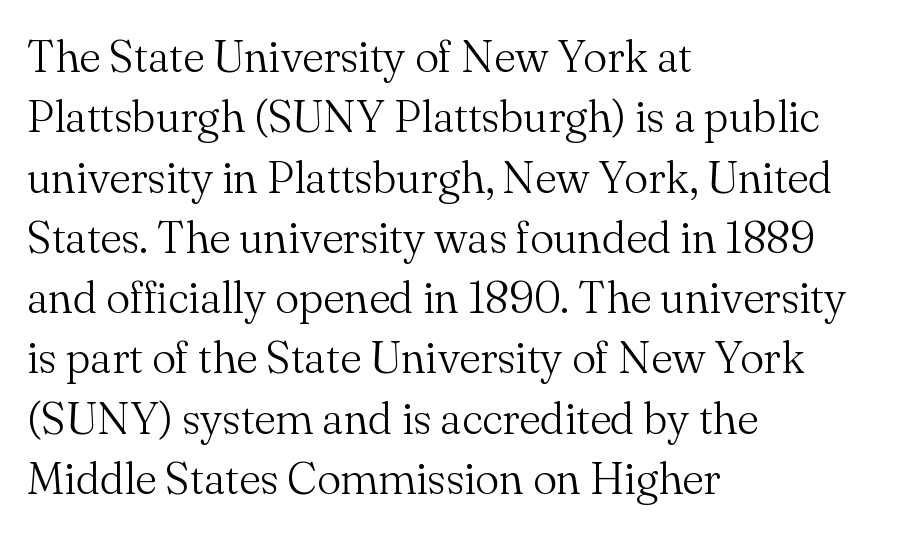
{"serif": "yes", "italic": "no", "bold": "no", "weight": "light", "width": "normal", "stroke_contrast": "medium", "x_height": "small", "monospaced": "no", "underline": "no", "align": "left", "line_spacing": "normal", "line_spacing_ratio": 1.34, "letter_spacing": "normal", "letter_spacing_em": 0.0, "glyph_px": 45}
